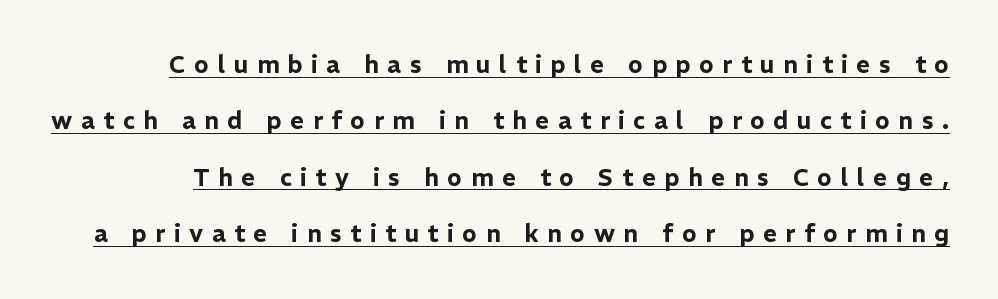
The image shows 24 px text type, upright; set loose line spacing (2.35x), unusually wide letter spacing (+0.36 em), underlined.
